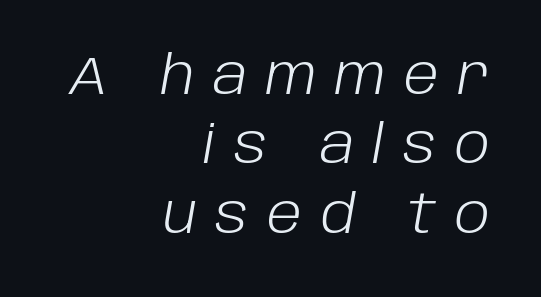
Q: Is the text bold? A: No.
Q: Is the text italic (slanted)? A: Yes, it leans right by about 10 degrees.
Q: Is the text underlined? A: No.
Q: How is the paragraph aligned? A: Right-aligned.
Q: Is the spacing between letters normal or unusually wide? A: Unusually wide.
Q: Is the spacing between lines tight, normal or loose? A: Normal.
Q: Width (condensed, normal, or wide)? A: Normal.
Q: Stroke contrast? A: Low.
Q: x-height? A: Large.
Q: Monospaced? A: No.
